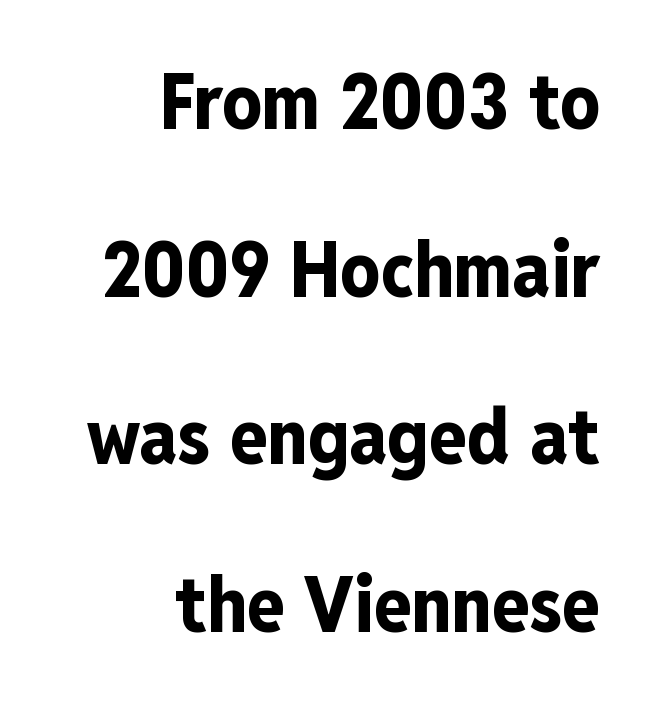
Spacing verdict: proportional, widths tailored to each character. These lines were composed using upright roman letters. The strip under each line holds only bare page. Regarding leading, the lines here are spaced well apart. I'd describe the lettering as bold — thick and assertive.
